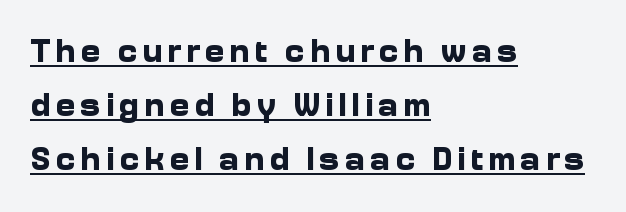
Q: Is the text bold? A: Yes.
Q: Is the text italic (slanted)? A: No, it is upright.
Q: Is the typeface a serif or a sans-serif typeface? A: Sans-serif.
Q: Is the text underlined? A: Yes.
Q: How is the paragraph aligned? A: Left-aligned.
Q: Is the spacing between lines tight, normal or loose? A: Normal.
Q: Width (condensed, normal, or wide)? A: Normal.
Q: Stroke contrast? A: Low.
Q: x-height? A: Medium.
Q: Monospaced? A: No.
